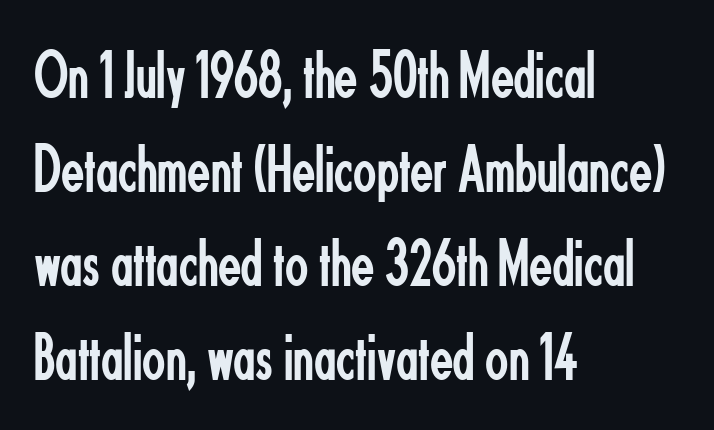
The image shows 68 px regular-weight, condensed sans-serif type, upright; set left-aligned, normal line spacing (1.38x), normal letter spacing, not underlined; low stroke contrast and a small x-height.
